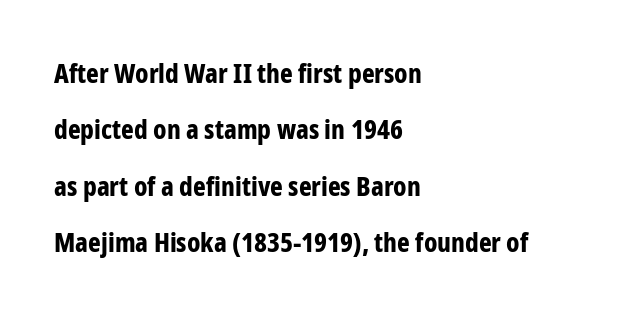
{"italic": "no", "bold": "yes", "underline": "no", "align": "left", "line_spacing": "loose", "line_spacing_ratio": 2.09, "letter_spacing": "normal", "letter_spacing_em": 0.0, "glyph_px": 27}
